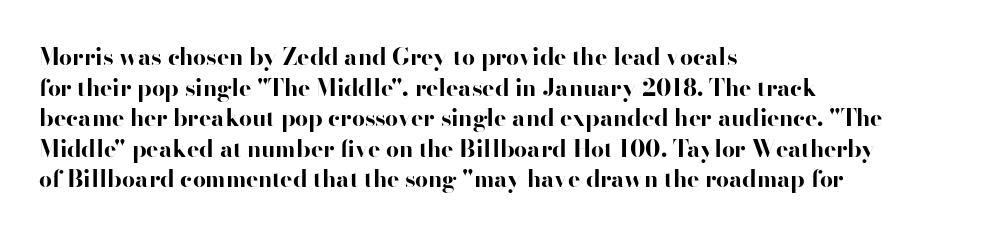
Q: Is the text bold? A: Yes.
Q: Is the text italic (slanted)? A: No, it is upright.
Q: Is the text underlined? A: No.
Q: How is the paragraph aligned? A: Left-aligned.
Q: Is the spacing between letters normal or unusually wide? A: Normal.
Q: Is the spacing between lines tight, normal or loose? A: Normal.
